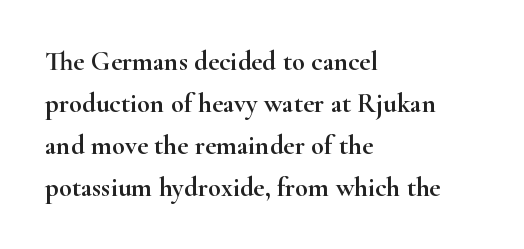
Decoration check: the copy has no underline. You can tell it's not italic because the verticals are truly vertical. Is the letter spacing exaggerated? No — it looks like the ordinary default. A classic flush-left, rag-right setting is used for this passage. Baseline-to-baseline distance is the conventional proportion of letter height.
